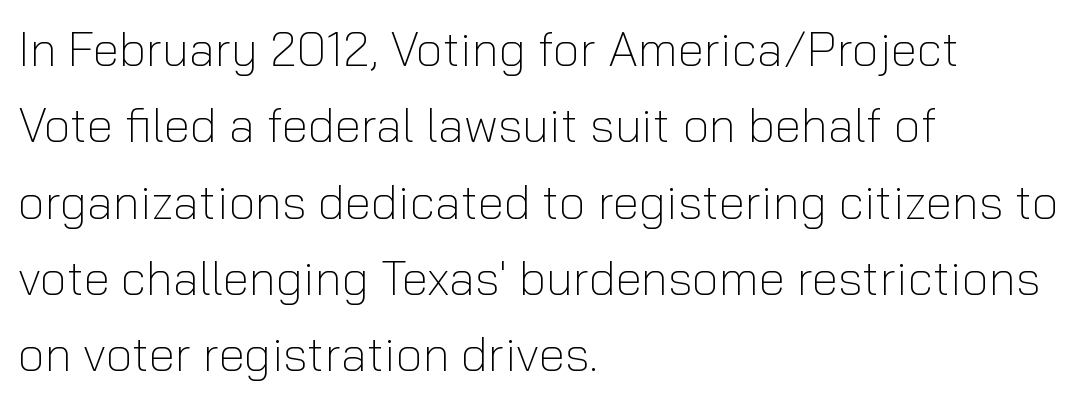
Q: Is the text bold? A: No.
Q: Is the text italic (slanted)? A: No, it is upright.
Q: Is the typeface a serif or a sans-serif typeface? A: Sans-serif.
Q: Is the text underlined? A: No.
Q: How is the paragraph aligned? A: Left-aligned.
Q: Is the spacing between letters normal or unusually wide? A: Normal.
Q: Is the spacing between lines tight, normal or loose? A: Normal.
Q: Width (condensed, normal, or wide)? A: Normal.
Q: Stroke contrast? A: Low.
Q: x-height? A: Medium.
Q: Monospaced? A: No.
